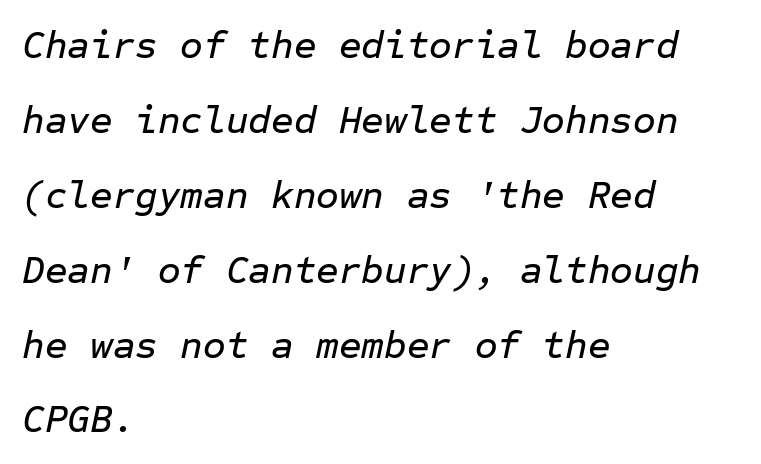
The image shows 39 px text type, italic (leaning right), monospaced; set left-aligned, loose line spacing (1.92x), normal letter spacing, not underlined; low stroke contrast and a medium x-height.
